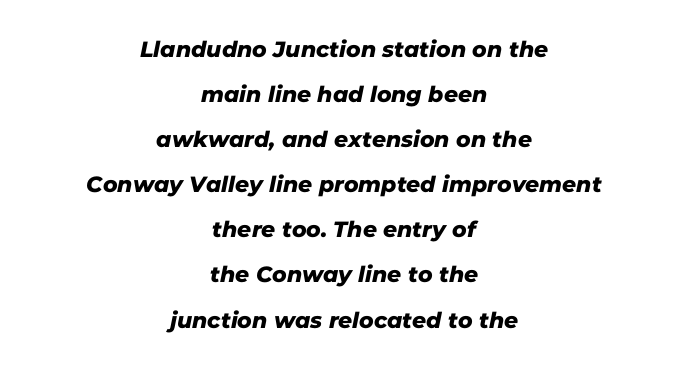
Tracking value appears to be zero — textbook default spacing. Alignment: centered. Horizontal bands of white between lines are thick stripes. Clear beneath every line of the passage.
